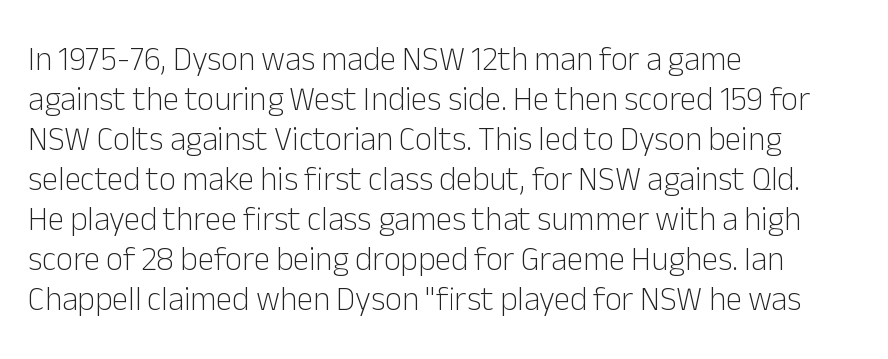
Stroke thickness stays within the range of a standard reading face or lighter. Lines of text with bare space underneath. The setting favours the left margin, as ordinary paragraphs usually do. Notice how the stems are strictly vertical — no italics here.
